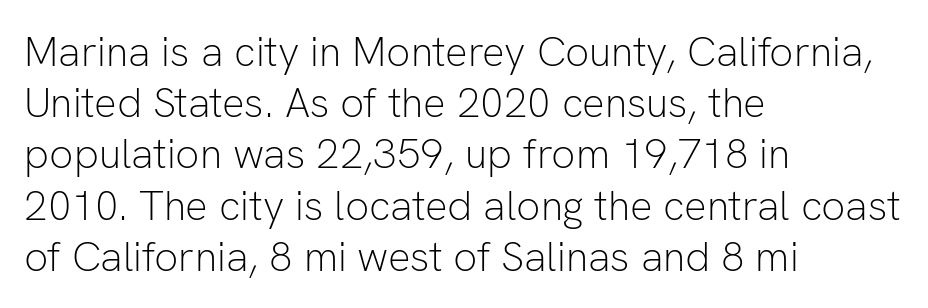
Q: Is the text bold? A: No.
Q: Is the text italic (slanted)? A: No, it is upright.
Q: Is the typeface a serif or a sans-serif typeface? A: Sans-serif.
Q: Is the text underlined? A: No.
Q: How is the paragraph aligned? A: Left-aligned.
Q: Is the spacing between letters normal or unusually wide? A: Normal.
Q: Width (condensed, normal, or wide)? A: Normal.
Q: Stroke contrast? A: Low.
Q: x-height? A: Medium.
Q: Monospaced? A: No.
